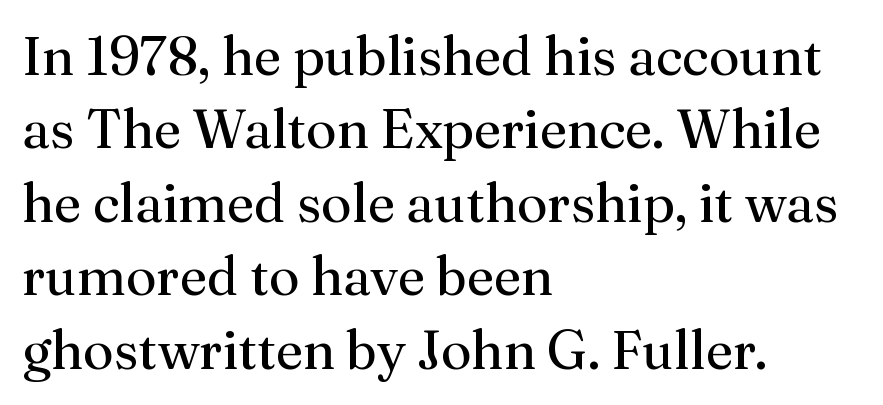
The image shows 54 px regular-weight serif type, upright; set left-aligned, normal line spacing (1.36x), normal letter spacing, not underlined; medium stroke contrast and a medium x-height.
